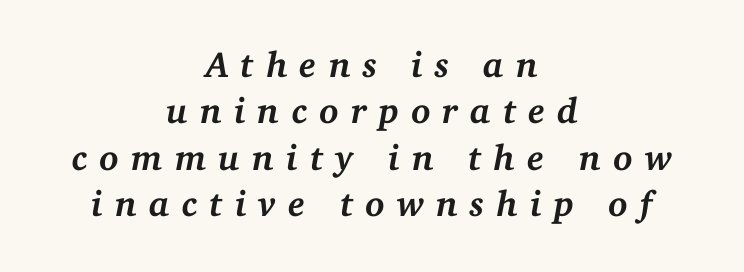
{"serif": "yes", "italic": "yes", "lean": "right", "slant_degrees": 11, "bold": "yes", "weight": "semibold", "width": "normal", "stroke_contrast": "medium", "x_height": "medium", "monospaced": "no", "underline": "no", "align": "center", "line_spacing": "normal", "line_spacing_ratio": 1.29, "letter_spacing": "wide", "letter_spacing_em": 0.33, "glyph_px": 36}
